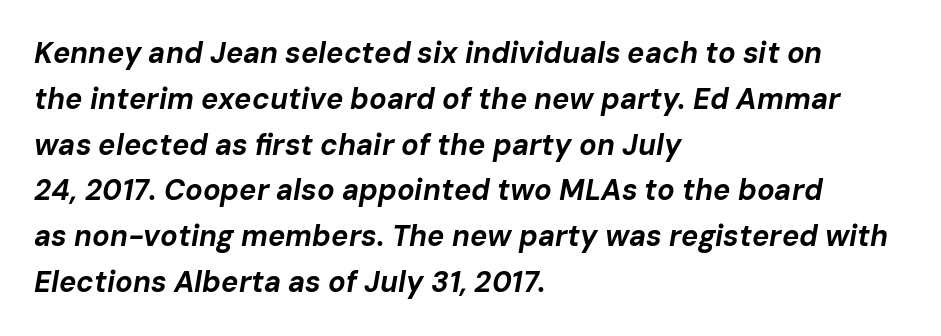
In terms of posture, this sample is oblique. The passage shown is typed in a proportional face where columns would drift. What stands out about the letter spacing? Nothing — it is the standard amount. One-word summary of the alignment: left.
